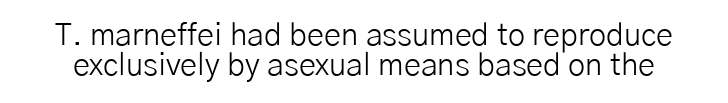
The image shows 31 px light sans-serif type, upright; set tight line spacing (0.97x), normal letter spacing, not underlined; low stroke contrast and a medium x-height.
